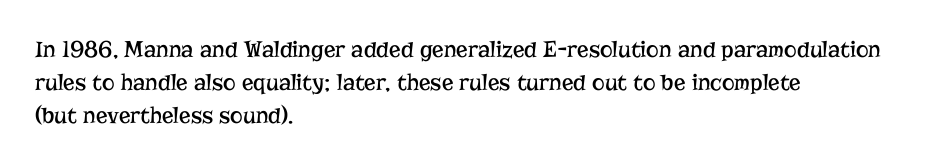
Horizontally, the lines are justified to the leading edge only. A roman cut, with each character standing at attention. The lines sit at an ordinary, default distance from one another. The font sits on the lighter half of the weight spectrum, regular included. Just letters on the line, the space beneath them empty. Standard letterfit; no display-style spreading of the glyphs.
